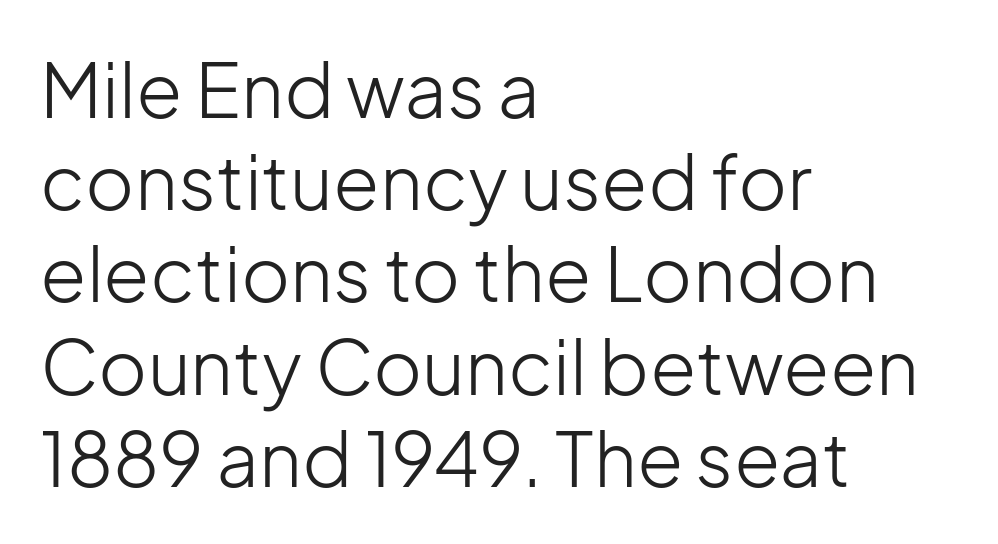
{"serif": "no", "italic": "no", "bold": "no", "weight": "light", "width": "normal", "stroke_contrast": "low", "x_height": "medium", "monospaced": "no", "underline": "no", "align": "left", "line_spacing_ratio": 1.23, "letter_spacing": "normal", "letter_spacing_em": 0.0, "glyph_px": 75}
